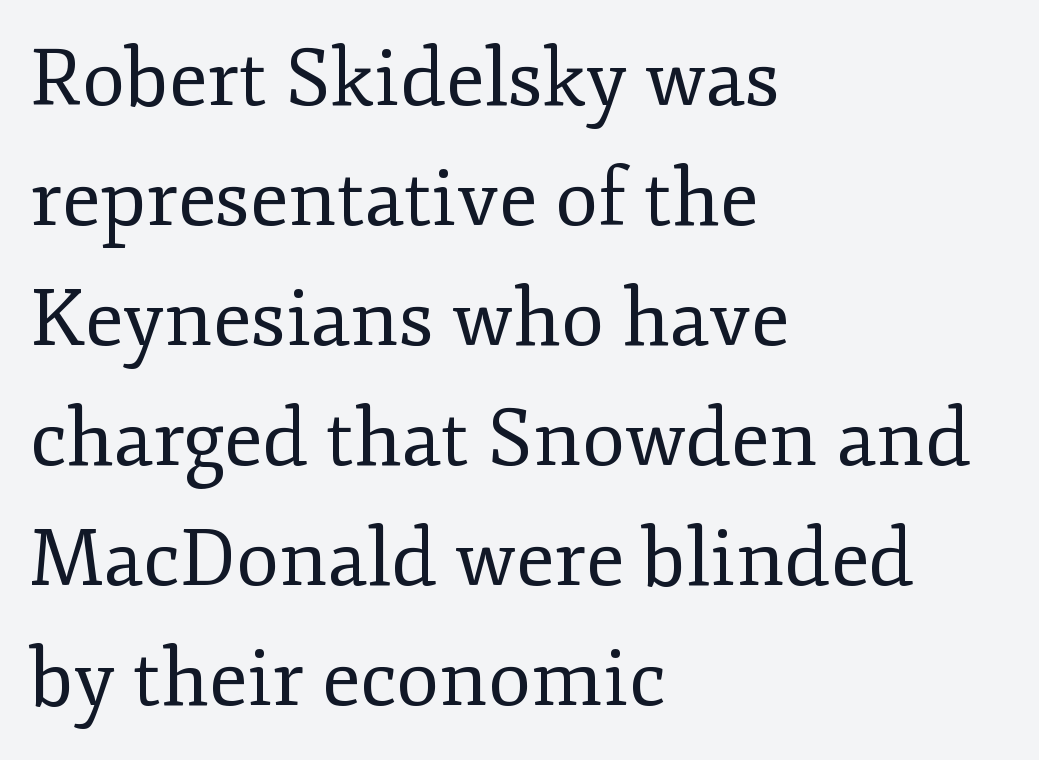
Q: Is the text bold? A: No.
Q: Is the text italic (slanted)? A: No, it is upright.
Q: Is the typeface a serif or a sans-serif typeface? A: Serif.
Q: Is the text underlined? A: No.
Q: How is the paragraph aligned? A: Left-aligned.
Q: Is the spacing between letters normal or unusually wide? A: Normal.
Q: Is the spacing between lines tight, normal or loose? A: Normal.
Q: Width (condensed, normal, or wide)? A: Normal.
Q: Stroke contrast? A: Low.
Q: x-height? A: Small.
Q: Monospaced? A: No.
